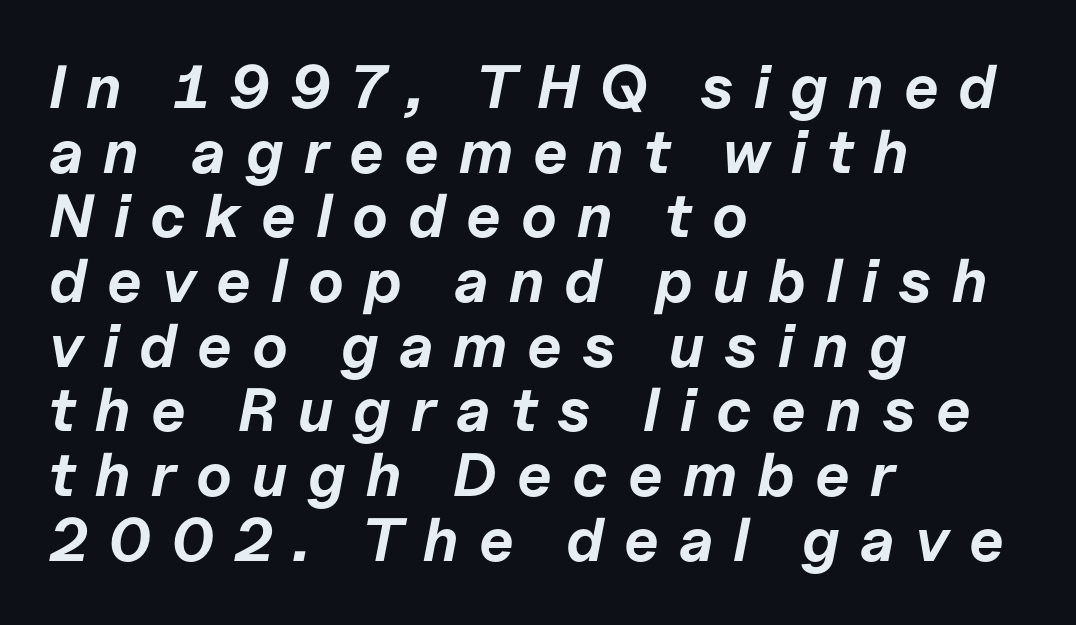
{"italic": "yes", "lean": "right", "slant_degrees": 11, "bold": "yes", "weight": "bold", "width": "normal", "stroke_contrast": "low", "x_height": "medium", "monospaced": "no", "underline": "no", "align": "left", "line_spacing": "tight", "line_spacing_ratio": 1.06, "letter_spacing": "wide", "letter_spacing_em": 0.33, "glyph_px": 61}
